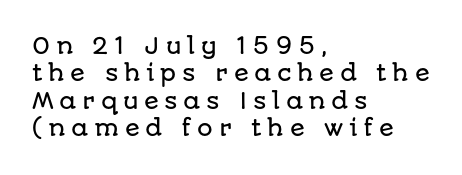
Q: Is the text italic (slanted)? A: No, it is upright.
Q: Is the text underlined? A: No.
Q: How is the paragraph aligned? A: Left-aligned.
Q: Is the spacing between letters normal or unusually wide? A: Unusually wide.
Q: Is the spacing between lines tight, normal or loose? A: Normal.
